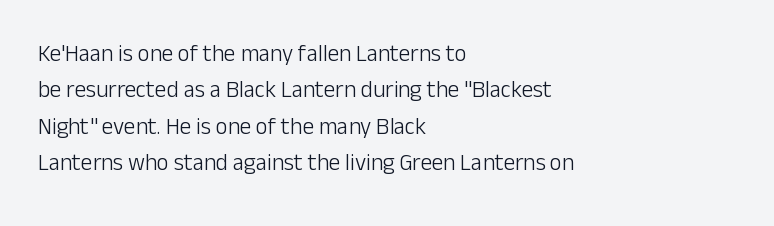
The image shows 23 px text type, upright; set left-aligned, normal line spacing (1.58x), normal letter spacing, not underlined.
